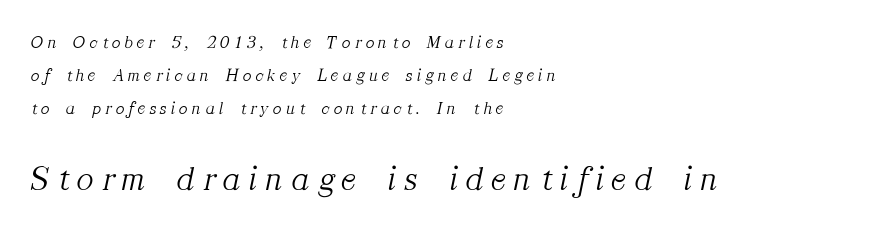
Characters follow at a spacing far wider than the type designer built in. The face used here is proportionally spaced, like ordinary book or web type. The block sitting lower on the canvas is the one with enlarged characters. Check under the words: just untouched page. Where is the straight margin? On the left.
